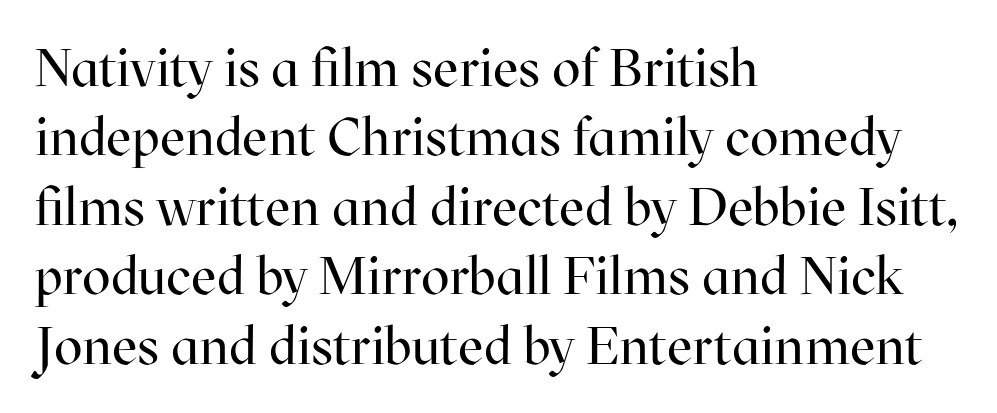
Nobody touched the tracking dial on this one. Typographically, this falls in the serif category. The rendering uses a moderate line-height, typical for paragraphs. This rendering uses left alignment, leaving the right contour irregular. Does the lettering tilt? It doesn't — this is upright. Only glyphs here, with clear space below each row.
